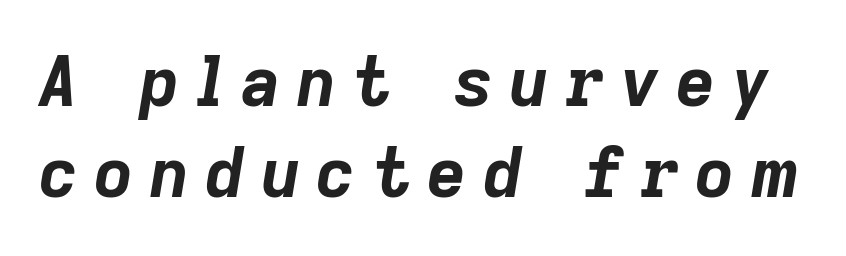
Quick note: underline off. This is heavy type, rendered in bold. Do the characters align in a grid? No, the font is proportional. Does extra space separate the letters? Yes, quite a lot of it.
